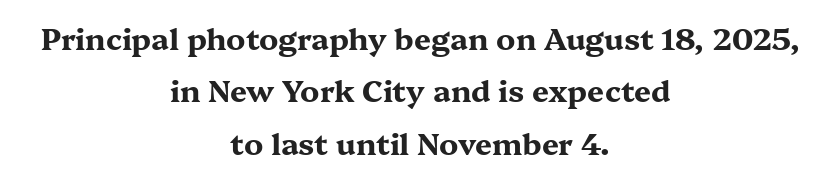
The image shows 30 px bold, wide serif type, upright; set centered, line spacing 1.75x, normal letter spacing, not underlined; medium stroke contrast and a medium x-height.
